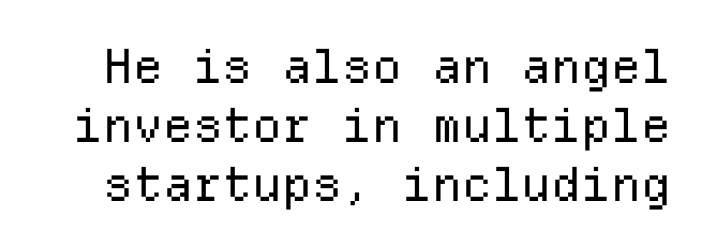
This block has exactly the height ordinary leading produces. The gaps between neighbouring characters are ordinary and unremarkable. Stroke thickness stays within the range of a standard reading face or lighter. The glyphs in this specimen are sans serif. The words here are not underlined.
